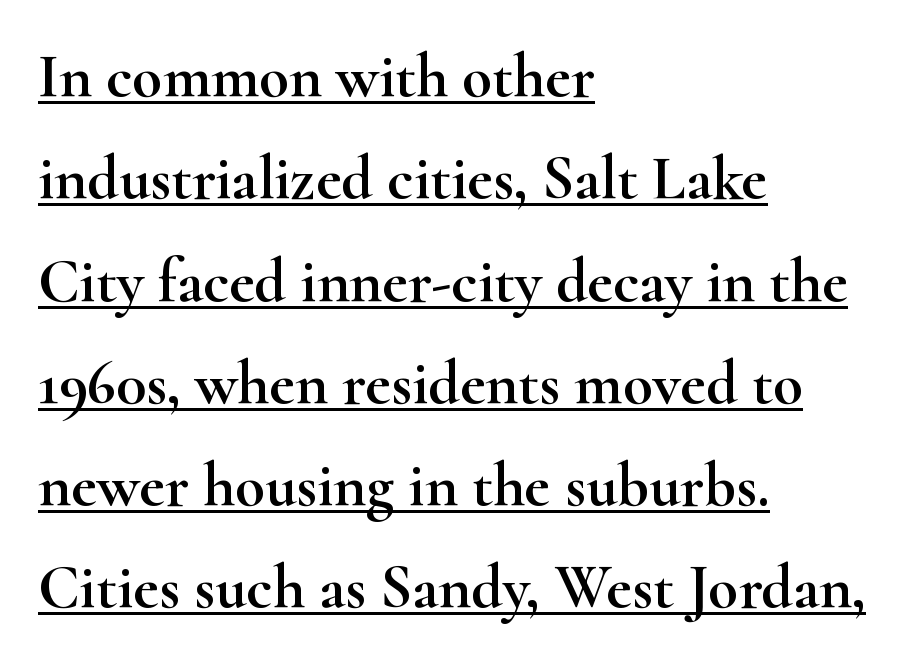
Q: Is the text italic (slanted)? A: No, it is upright.
Q: Is the typeface a serif or a sans-serif typeface? A: Serif.
Q: Is the text underlined? A: Yes.
Q: How is the paragraph aligned? A: Left-aligned.
Q: Is the spacing between letters normal or unusually wide? A: Normal.
Q: Is the spacing between lines tight, normal or loose? A: Normal.
Q: Width (condensed, normal, or wide)? A: Wide.
Q: Stroke contrast? A: High.
Q: x-height? A: Small.
Q: Monospaced? A: No.
